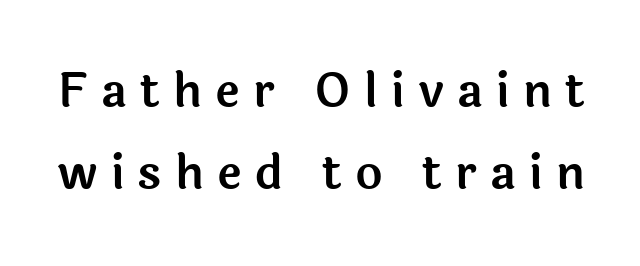
{"serif": "no", "italic": "no", "width": "normal", "x_height": "medium", "monospaced": "no", "underline": "no", "line_spacing_ratio": 1.74, "letter_spacing": "wide", "letter_spacing_em": 0.28, "glyph_px": 47}
